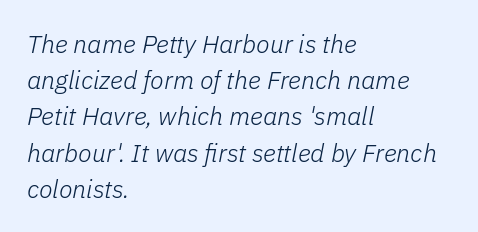
{"italic": "yes", "lean": "right", "slant_degrees": 11, "bold": "no", "underline": "no", "align": "left", "line_spacing": "normal", "line_spacing_ratio": 1.45, "letter_spacing": "normal", "letter_spacing_em": 0.0, "glyph_px": 25}
